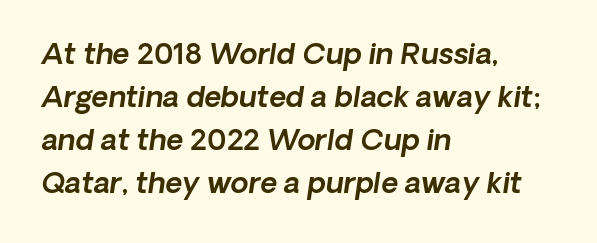
Q: Is the text italic (slanted)? A: Yes, it leans right by about 8 degrees.
Q: Is the text underlined? A: No.
Q: How is the paragraph aligned? A: Left-aligned.
Q: Is the spacing between letters normal or unusually wide? A: Normal.
Q: Is the spacing between lines tight, normal or loose? A: Normal.
Q: Width (condensed, normal, or wide)? A: Normal.
Q: x-height? A: Medium.
Q: Monospaced? A: No.
